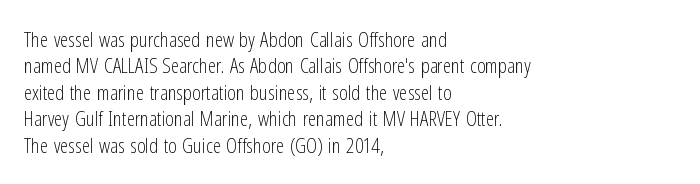
Q: Is the text bold? A: No.
Q: Is the text italic (slanted)? A: No, it is upright.
Q: Is the text underlined? A: No.
Q: How is the paragraph aligned? A: Left-aligned.
Q: Is the spacing between letters normal or unusually wide? A: Normal.
Q: Is the spacing between lines tight, normal or loose? A: Normal.
